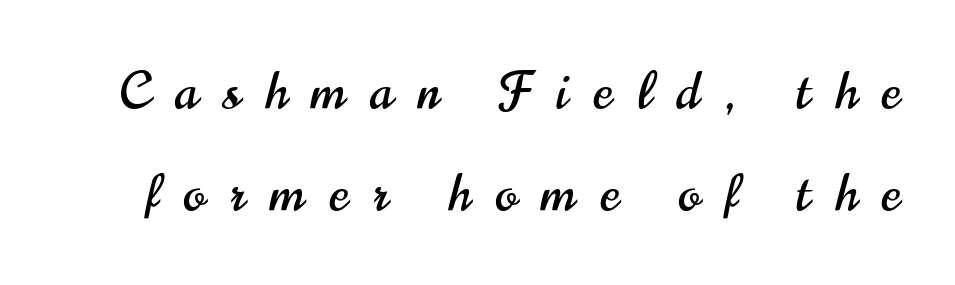
Q: Is the text italic (slanted)? A: Yes.
Q: Is the typeface a serif or a sans-serif typeface? A: Sans-serif.
Q: Is the text underlined? A: No.
Q: Is the spacing between letters normal or unusually wide? A: Unusually wide.
Q: Is the spacing between lines tight, normal or loose? A: Loose.
Q: Width (condensed, normal, or wide)? A: Condensed.
Q: Stroke contrast? A: High.
Q: x-height? A: Small.
Q: Monospaced? A: No.
